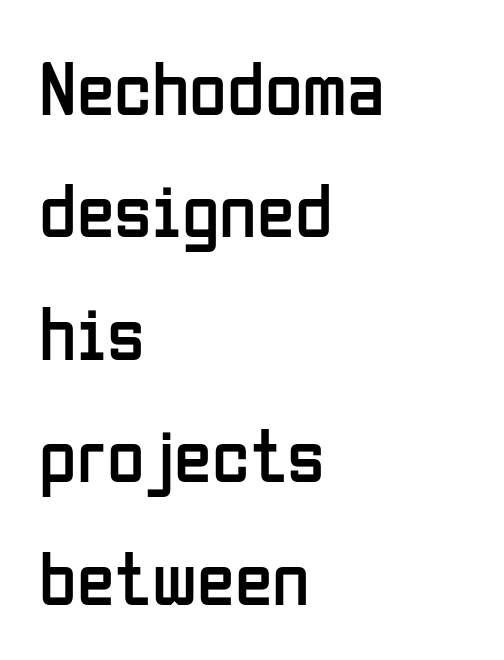
Q: Is the text bold? A: No.
Q: Is the text italic (slanted)? A: No, it is upright.
Q: Is the typeface a serif or a sans-serif typeface? A: Sans-serif.
Q: Is the text underlined? A: No.
Q: How is the paragraph aligned? A: Left-aligned.
Q: Is the spacing between letters normal or unusually wide? A: Normal.
Q: Is the spacing between lines tight, normal or loose? A: Normal.
Q: Width (condensed, normal, or wide)? A: Condensed.
Q: Stroke contrast? A: Low.
Q: x-height? A: Medium.
Q: Monospaced? A: No.
